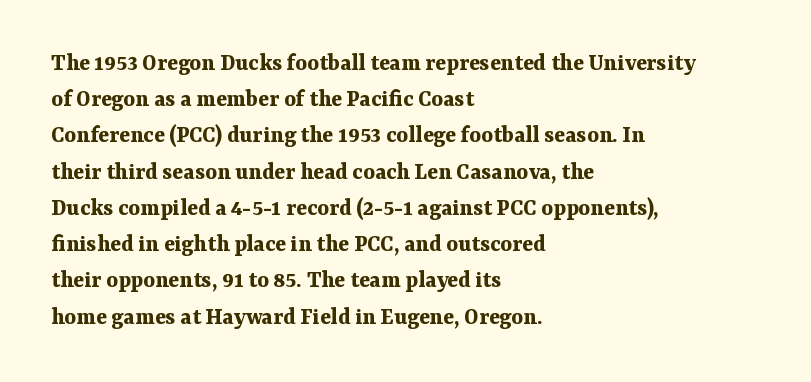
The image shows 25 px bold type, upright; set left-aligned, normal line spacing (1.45x), normal letter spacing, not underlined.
